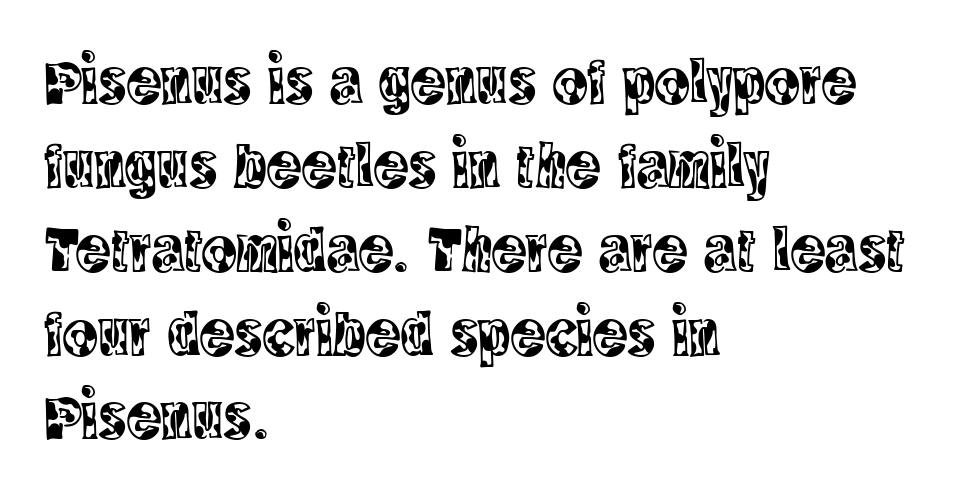
The compositor pushed each line to the left boundary. The passage shown stacks its lines at a standard gap. A serif font was chosen for this passage. If you drew a line through each stem, it would be perfectly vertical. In terms of letterspacing, this is plain default setting.
